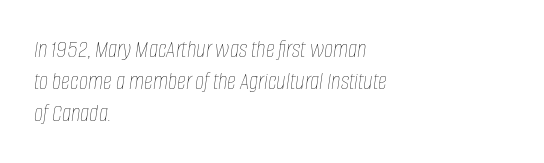
Stems and bowls with no extra thickness — not bold. Beneath every word, the page is bare. Slanted lettering throughout. These lines keep a tight, regular rhythm from letter to letter. Caption: multi-line text, flush left, ragged right. Normally led — the rows are evenly, conventionally spaced.
